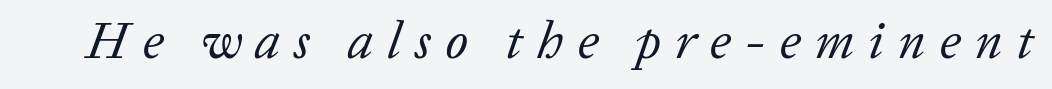
{"serif": "yes", "italic": "yes", "lean": "right", "slant_degrees": 20, "bold": "no", "weight": "regular", "width": "normal", "stroke_contrast": "low", "x_height": "medium", "monospaced": "no", "underline": "no", "letter_spacing": "wide", "letter_spacing_em": 0.27, "glyph_px": 52}
